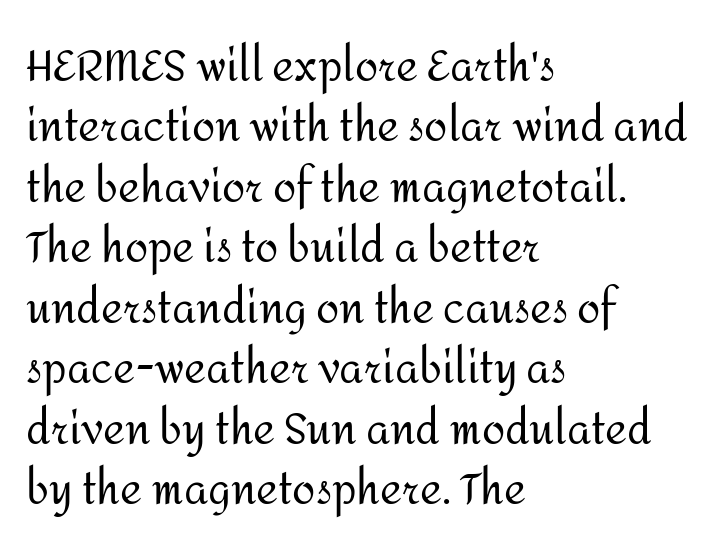
Q: Is the text bold? A: No.
Q: Is the text italic (slanted)? A: No, it is upright.
Q: Is the typeface a serif or a sans-serif typeface? A: Sans-serif.
Q: Is the text underlined? A: No.
Q: How is the paragraph aligned? A: Left-aligned.
Q: Is the spacing between letters normal or unusually wide? A: Normal.
Q: Is the spacing between lines tight, normal or loose? A: Normal.
Q: Width (condensed, normal, or wide)? A: Normal.
Q: Stroke contrast? A: Medium.
Q: x-height? A: Medium.
Q: Monospaced? A: No.
